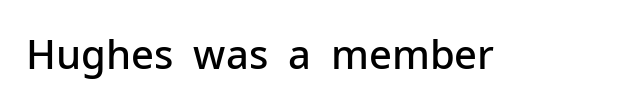
The image shows 40 px semibold sans-serif type, upright; set normal letter spacing, not underlined; low stroke contrast and a medium x-height.
